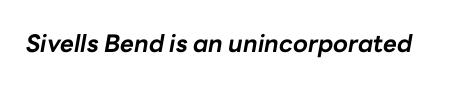
{"italic": "yes", "lean": "right", "slant_degrees": 10, "bold": "yes", "underline": "no", "letter_spacing": "normal", "letter_spacing_em": 0.0, "glyph_px": 24}
